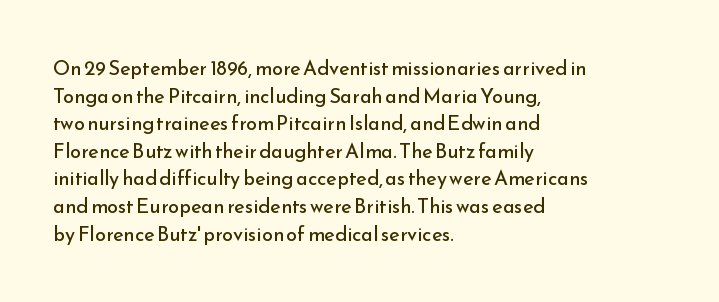
The image shows 20 px text type, upright; set left-aligned, normal line spacing (1.38x), normal letter spacing, not underlined.
